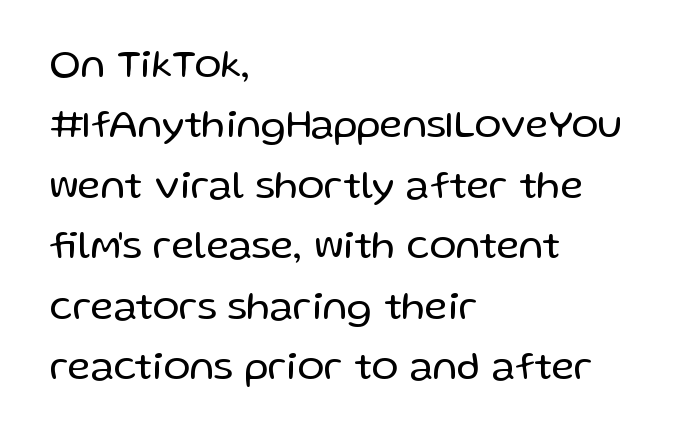
Q: Is the text bold? A: No.
Q: Is the text italic (slanted)? A: No, it is upright.
Q: Is the typeface a serif or a sans-serif typeface? A: Sans-serif.
Q: Is the text underlined? A: No.
Q: How is the paragraph aligned? A: Left-aligned.
Q: Is the spacing between letters normal or unusually wide? A: Normal.
Q: Is the spacing between lines tight, normal or loose? A: Normal.
Q: Width (condensed, normal, or wide)? A: Normal.
Q: Stroke contrast? A: Low.
Q: x-height? A: Medium.
Q: Monospaced? A: No.
